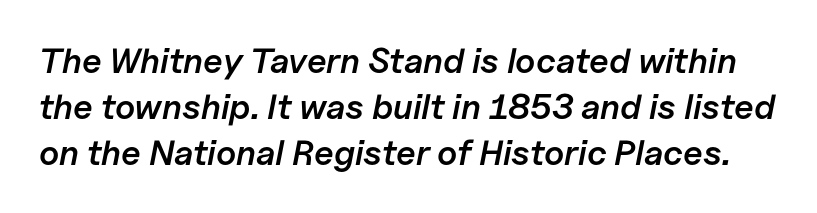
The letters sit at their default tracking, neither squeezed nor spread. The face used here is proportionally spaced, like ordinary book or web type. This is the in-between weight designers call semibold or demi. The leading is moderate, giving the passage an even texture. Is the type slanted? Yes — the strokes lean at a clear angle.
